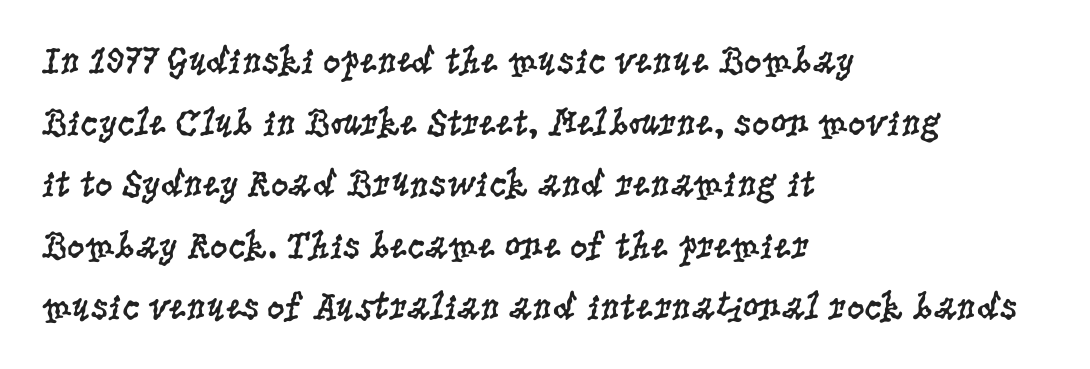
Q: Is the text bold? A: No.
Q: Is the typeface a serif or a sans-serif typeface? A: Serif.
Q: Is the text underlined? A: No.
Q: How is the paragraph aligned? A: Left-aligned.
Q: Is the spacing between letters normal or unusually wide? A: Normal.
Q: Is the spacing between lines tight, normal or loose? A: Normal.
Q: Width (condensed, normal, or wide)? A: Condensed.
Q: Stroke contrast? A: Low.
Q: x-height? A: Large.
Q: Monospaced? A: No.
